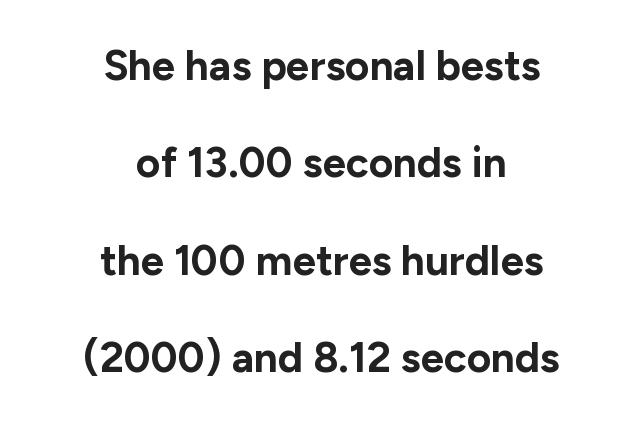
The image shows 42 px bold sans-serif type, upright; set centered, loose line spacing (2.32x), normal letter spacing, not underlined; low stroke contrast and a medium x-height.
